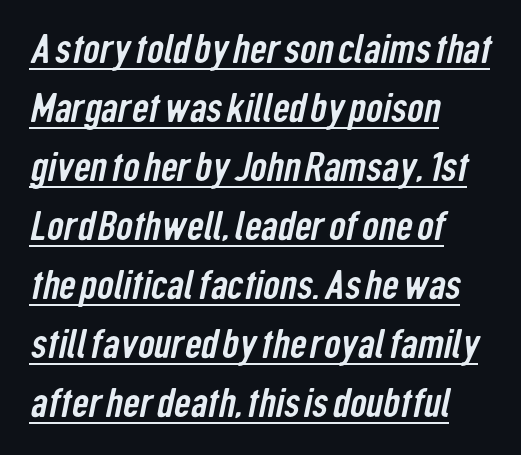
{"serif": "no", "width": "condensed", "stroke_contrast": "low", "x_height": "medium", "monospaced": "no", "underline": "yes", "align": "left", "line_spacing": "normal", "line_spacing_ratio": 1.44, "letter_spacing": "normal", "letter_spacing_em": 0.0, "glyph_px": 41}
